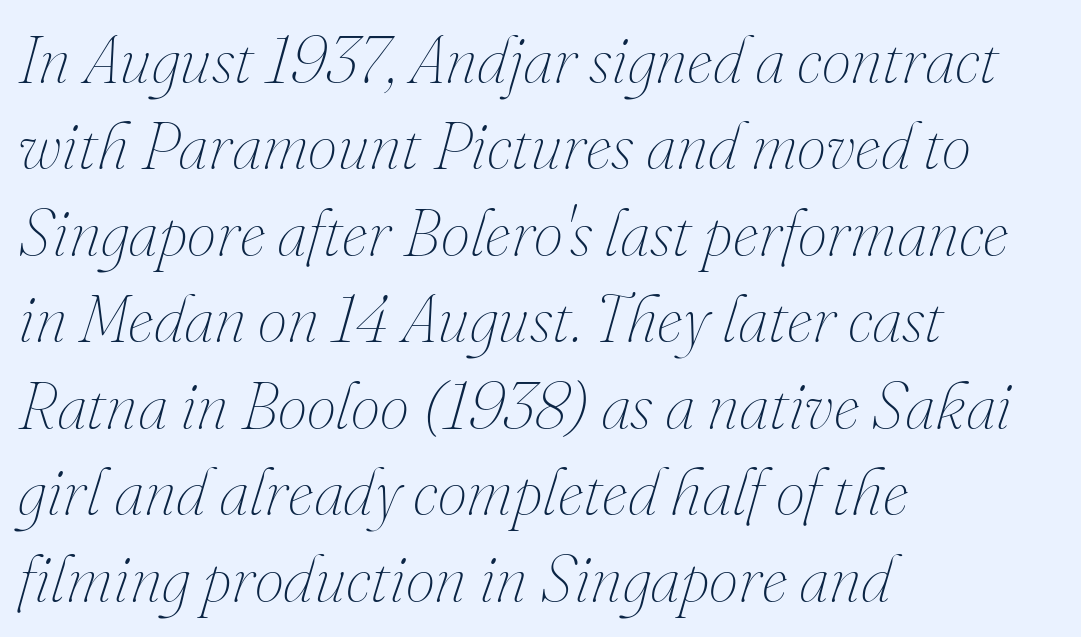
{"italic": "yes", "lean": "right", "slant_degrees": 16, "bold": "no", "weight": "thin", "width": "normal", "stroke_contrast": "medium", "x_height": "small", "monospaced": "no", "underline": "no", "align": "left", "line_spacing": "normal", "line_spacing_ratio": 1.31, "letter_spacing": "normal", "letter_spacing_em": 0.0, "glyph_px": 66}
